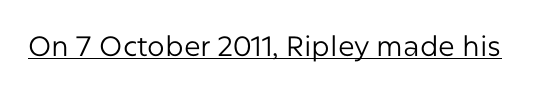
Q: Is the text bold? A: No.
Q: Is the text italic (slanted)? A: No, it is upright.
Q: Is the typeface a serif or a sans-serif typeface? A: Sans-serif.
Q: Is the text underlined? A: Yes.
Q: Is the spacing between letters normal or unusually wide? A: Normal.
Q: Width (condensed, normal, or wide)? A: Normal.
Q: Stroke contrast? A: Low.
Q: x-height? A: Medium.
Q: Monospaced? A: No.
